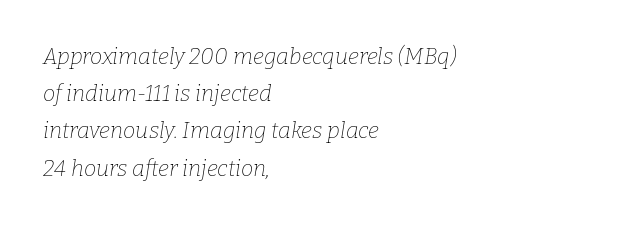
The image shows 22 px text type, italic (leaning right); set left-aligned, normal line spacing (1.69x), normal letter spacing, not underlined.
